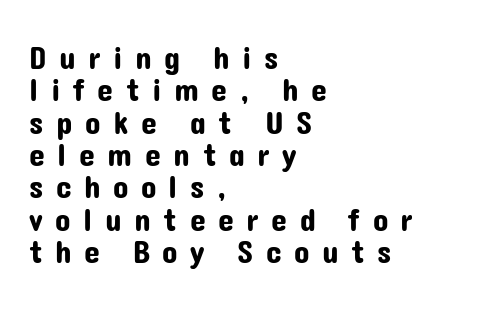
The image shows 32 px sans-serif type, upright; set left-aligned, tight line spacing (1.01x), unusually wide letter spacing (+0.39 em), not underlined; low stroke contrast and a medium x-height.
